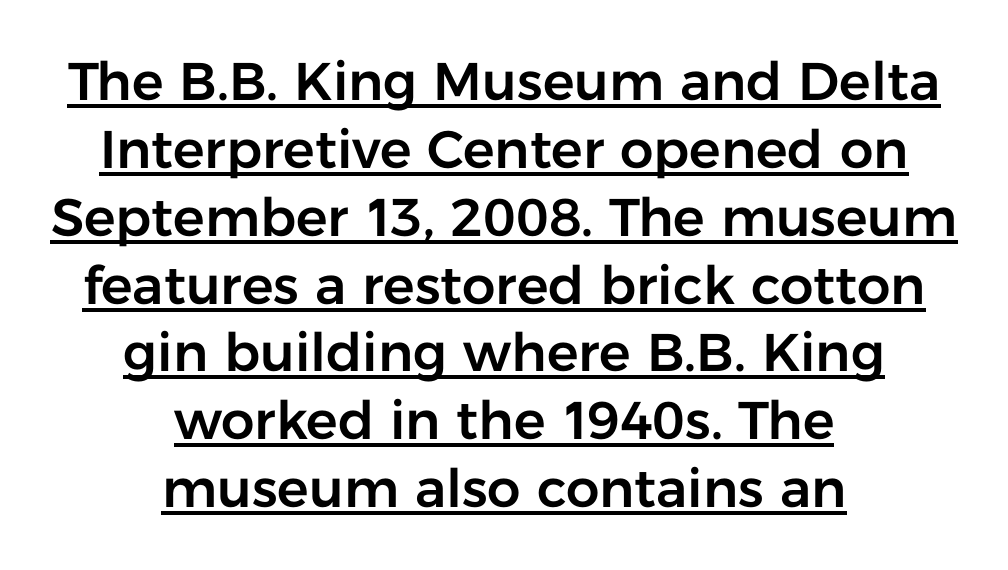
{"serif": "no", "italic": "no", "width": "normal", "stroke_contrast": "low", "x_height": "medium", "monospaced": "no", "underline": "yes", "align": "center", "line_spacing": "normal", "line_spacing_ratio": 1.28, "letter_spacing": "normal", "letter_spacing_em": 0.0, "glyph_px": 53}
